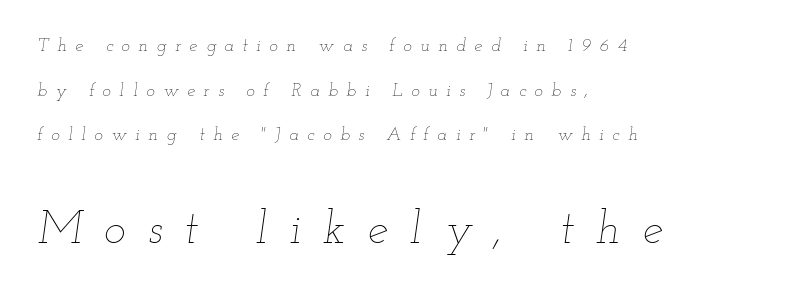
The image shows 46 px thin, wide type, italic (leaning right); set left-aligned, loose line spacing (2.48x), unusually wide letter spacing (+0.48 em), not underlined; the second (bottom) block is 2.56x larger; low stroke contrast and a small x-height.
